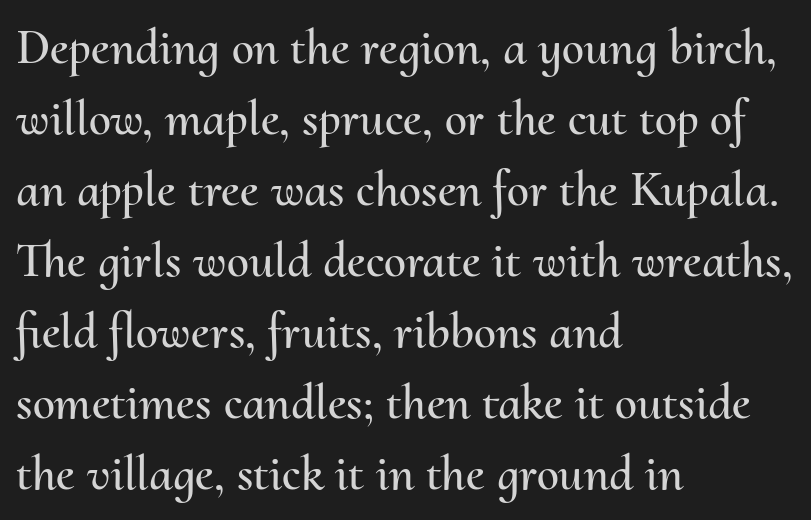
The image shows 50 px text type, upright; set left-aligned, normal line spacing (1.42x), normal letter spacing, not underlined; medium stroke contrast and a small x-height.
